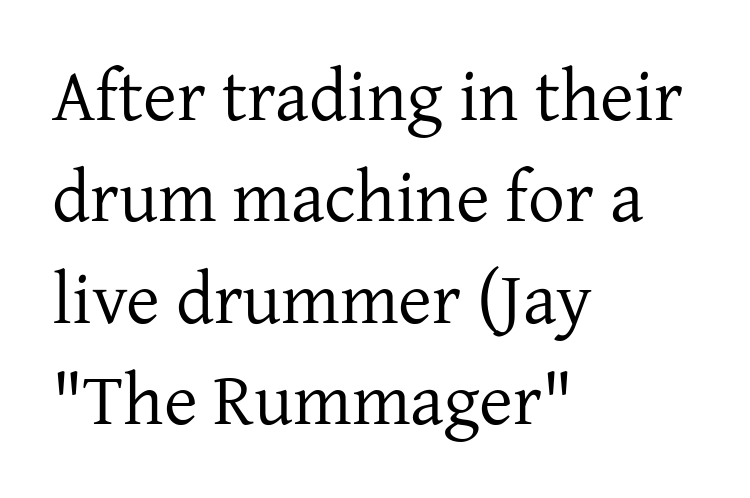
The image shows 73 px regular-weight serif type, upright; set left-aligned, normal line spacing (1.39x), normal letter spacing, not underlined; low stroke contrast and a medium x-height.
